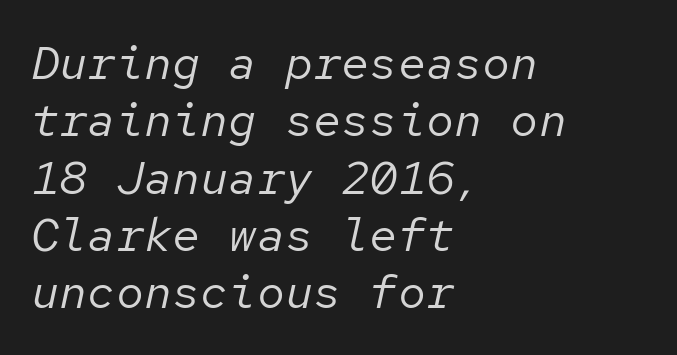
Slanted lettering throughout. Here the designer chose a console-style face with uniform glyph widths. Plain, unruled lines of type. The ragged edge is on the right, which tells us the setting is flush left. The line texture is even and compact thanks to regular tracking. A quiet, ordinary-to-light weight characterises the typeface.
